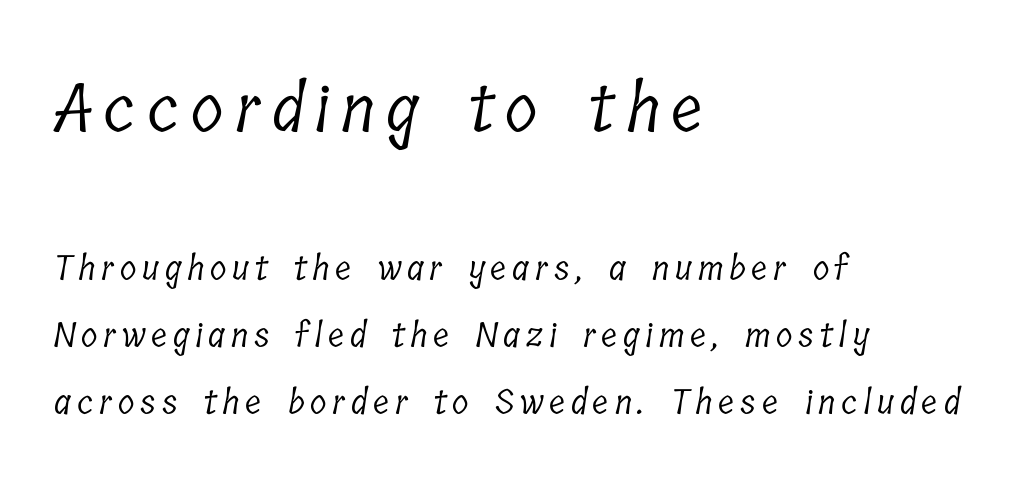
Q: Is the text bold? A: No.
Q: Is the typeface a serif or a sans-serif typeface? A: Serif.
Q: Is the text underlined? A: No.
Q: How is the paragraph aligned? A: Left-aligned.
Q: Is the spacing between lines tight, normal or loose? A: Loose.
Q: Which block of text is set in a larger size, the first (top) or the second (bottom)? A: The first (top) one.
Q: Width (condensed, normal, or wide)? A: Condensed.
Q: Stroke contrast? A: Low.
Q: x-height? A: Medium.
Q: Monospaced? A: No.
